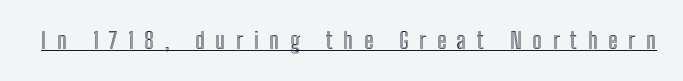
Q: Is the text italic (slanted)? A: No, it is upright.
Q: Is the text underlined? A: Yes.
Q: Is the spacing between letters normal or unusually wide? A: Unusually wide.
